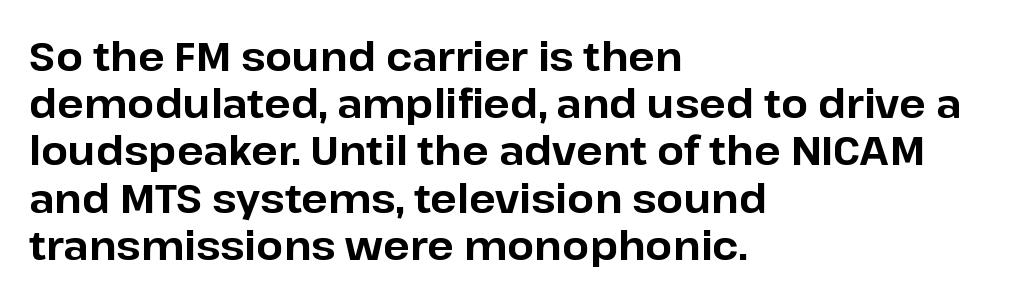
{"serif": "no", "italic": "no", "bold": "yes", "weight": "bold", "width": "normal", "stroke_contrast": "low", "x_height": "medium", "monospaced": "no", "underline": "no", "align": "left", "line_spacing_ratio": 1.21, "letter_spacing": "normal", "letter_spacing_em": 0.0, "glyph_px": 39}
